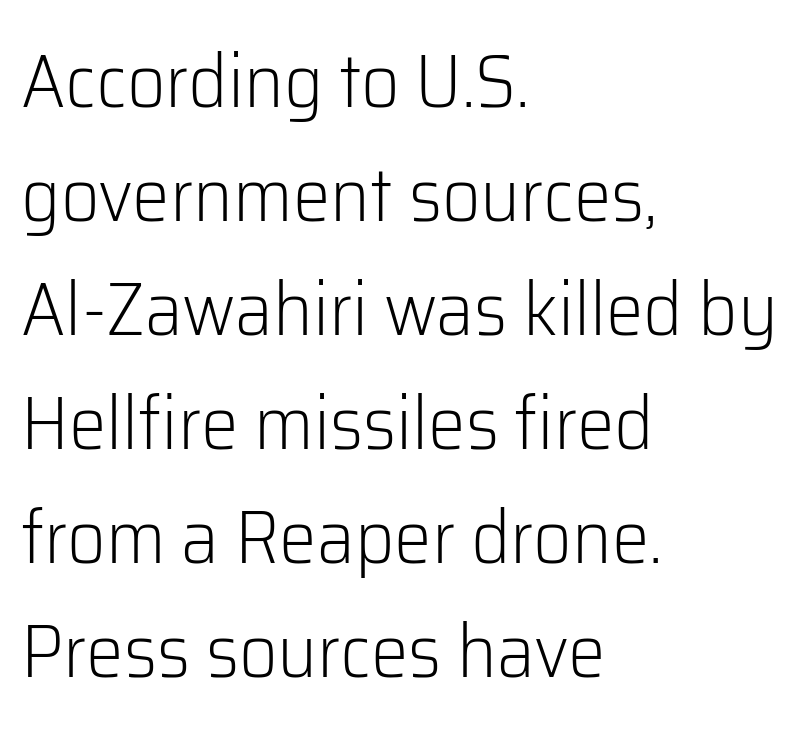
Visually the block forms a straight wall on the left and a jagged coastline on the right. Unbolded letterforms with no extra heft. The block of text has a typical density, with ordinary space between rows. The passage shown has conventional tracking throughout.
